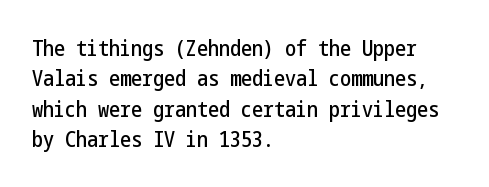
The image shows 22 px text type, upright; set left-aligned, normal line spacing (1.38x), normal letter spacing, not underlined.
